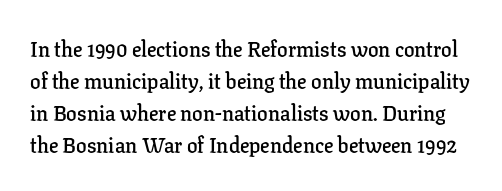
Q: Is the text bold? A: Semi-bold.
Q: Is the text italic (slanted)? A: No, it is upright.
Q: Is the text underlined? A: No.
Q: Is the spacing between letters normal or unusually wide? A: Normal.
Q: Is the spacing between lines tight, normal or loose? A: Normal.
